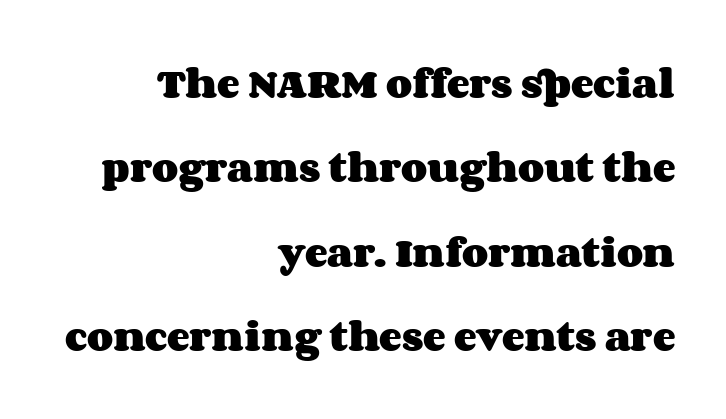
In terms of leading, this rendering errs on the spacious side. Ordinary non-slanted type is in use. Nobody touched the tracking dial on this one. The passage shown is typed in a proportional face where columns would drift.
